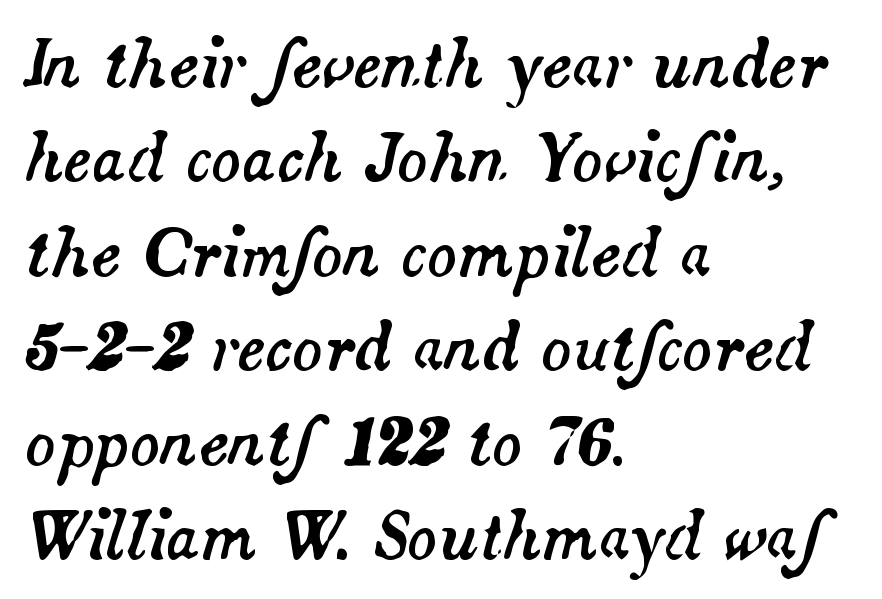
The tracking reads as untouched default to a designer's eye. The space between consecutive lines is moderate. Which margin do the lines hug? The left one — the right edge is uneven. Tall strokes in this sample are angled rather than plumb. The space directly below the letters is spotless.
